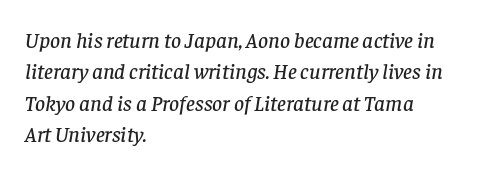
Plain, unruled lines of type. There's an unmistakable incline to the writing here. Nothing unusual about the tracking: characters are spaced as the font intends. Typeset ragged right — the left edge is the straight one. The space between consecutive lines is moderate.
